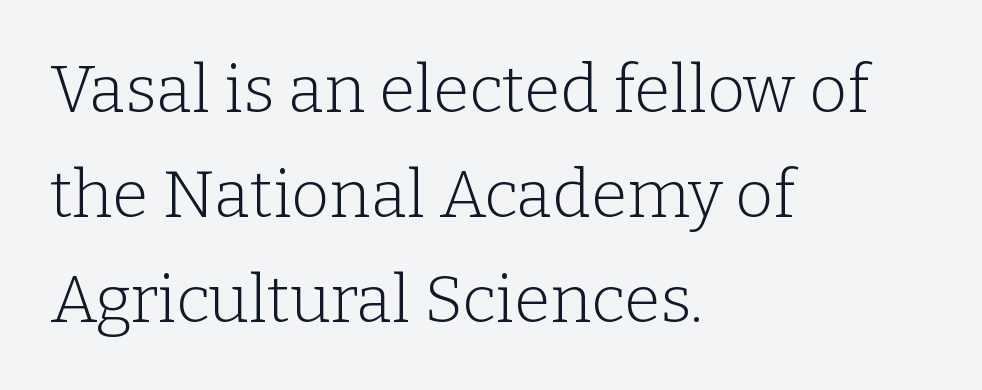
Q: Is the text bold? A: No.
Q: Is the text italic (slanted)? A: No, it is upright.
Q: Is the typeface a serif or a sans-serif typeface? A: Serif.
Q: Is the text underlined? A: No.
Q: How is the paragraph aligned? A: Left-aligned.
Q: Is the spacing between letters normal or unusually wide? A: Normal.
Q: Is the spacing between lines tight, normal or loose? A: Normal.
Q: Width (condensed, normal, or wide)? A: Normal.
Q: Stroke contrast? A: Low.
Q: x-height? A: Medium.
Q: Monospaced? A: No.
